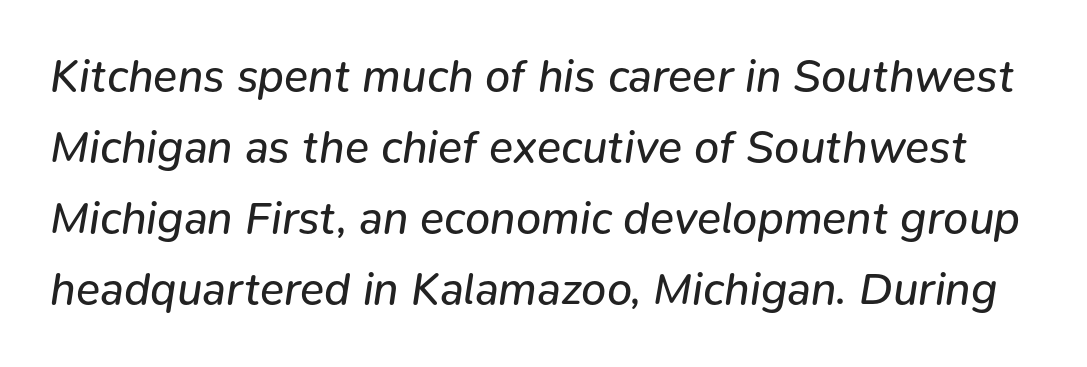
Q: Is the text bold? A: No.
Q: Is the text italic (slanted)? A: Yes, it leans right by about 9 degrees.
Q: Is the text underlined? A: No.
Q: Is the spacing between letters normal or unusually wide? A: Normal.
Q: Is the spacing between lines tight, normal or loose? A: Normal.
Q: Width (condensed, normal, or wide)? A: Normal.
Q: Stroke contrast? A: Low.
Q: x-height? A: Medium.
Q: Monospaced? A: No.
